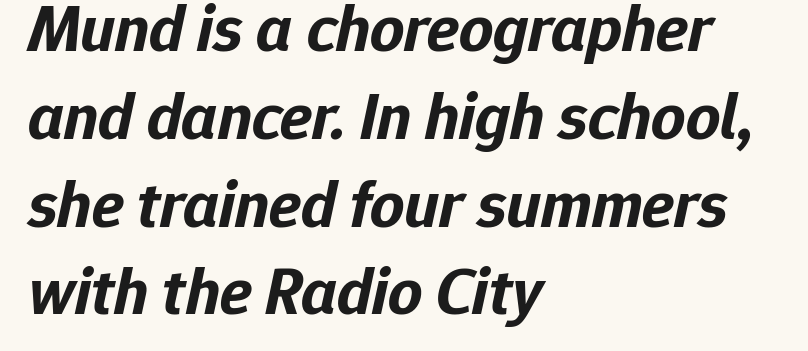
{"italic": "yes", "lean": "right", "slant_degrees": 12, "bold": "yes", "weight": "bold", "width": "normal", "stroke_contrast": "low", "x_height": "medium", "monospaced": "no", "underline": "no", "align": "left", "line_spacing": "normal", "line_spacing_ratio": 1.31, "letter_spacing": "normal", "letter_spacing_em": 0.0, "glyph_px": 67}
